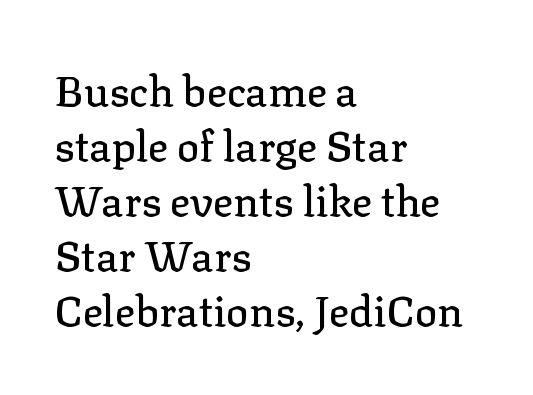
Whoever set this chose a conventional vertical rhythm. Typeset ragged right — the left edge is the straight one. Italic? Not at all — the glyphs are vertical. These lines keep a tight, regular rhythm from letter to letter. Check under the words: just untouched page. Think of a printed novel: that variable character pitch is what you see here.
